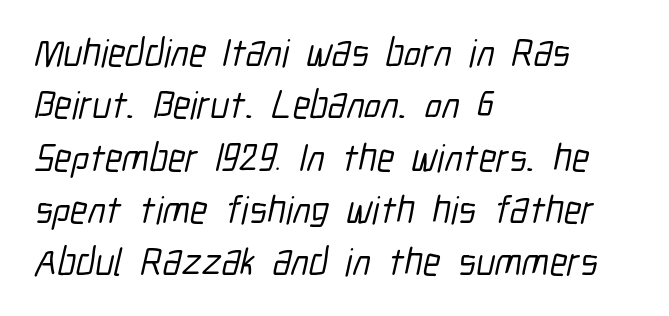
The rendering uses a moderate line-height, typical for paragraphs. All the whitespace from short lines collects on the right. Examine the stroke ends and you'll find no serifs. Descender tails drop into unmarked territory. The face used here is rendered with its standard letterfit.
